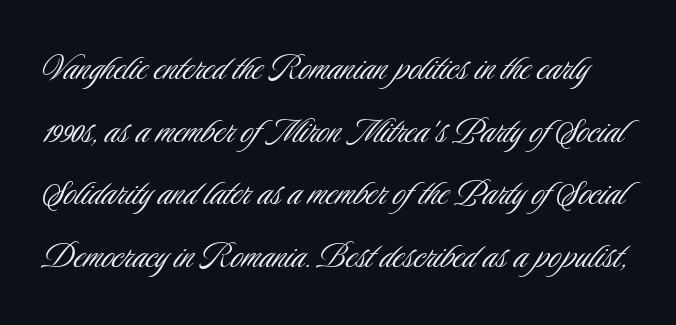
The image shows 42 px light, condensed sans-serif type; set normal line spacing (1.49x), normal letter spacing, not underlined; low stroke contrast and a small x-height.
